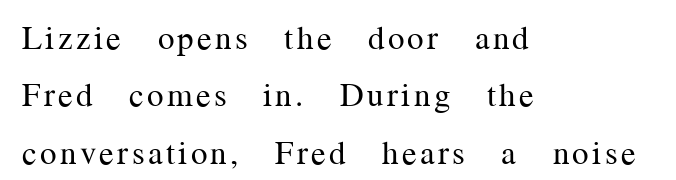
The strip under each line holds only bare page. Proportional: the letters do not fall into vertical columns. Nope, not italic — everything's standing straight. Which margin do the lines hug? The left one — the right edge is uneven. The face looks like a standard text weight, possibly lighter.
